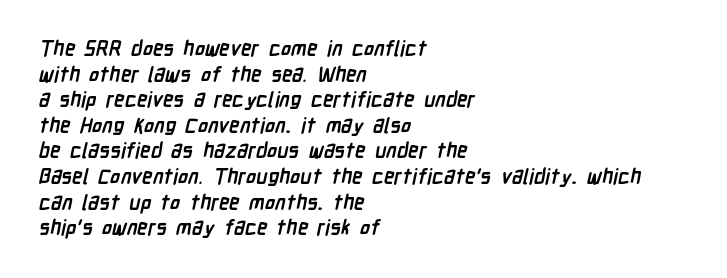
{"bold": "yes", "underline": "no", "align": "left", "line_spacing_ratio": 1.22, "letter_spacing": "normal", "letter_spacing_em": 0.0, "glyph_px": 21}
